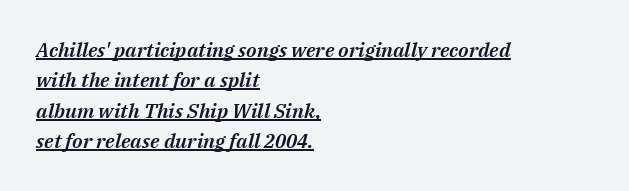
Q: Is the text italic (slanted)? A: Yes, it leans right by about 14 degrees.
Q: Is the text underlined? A: Yes.
Q: How is the paragraph aligned? A: Left-aligned.
Q: Is the spacing between letters normal or unusually wide? A: Normal.
Q: Is the spacing between lines tight, normal or loose? A: Normal.
